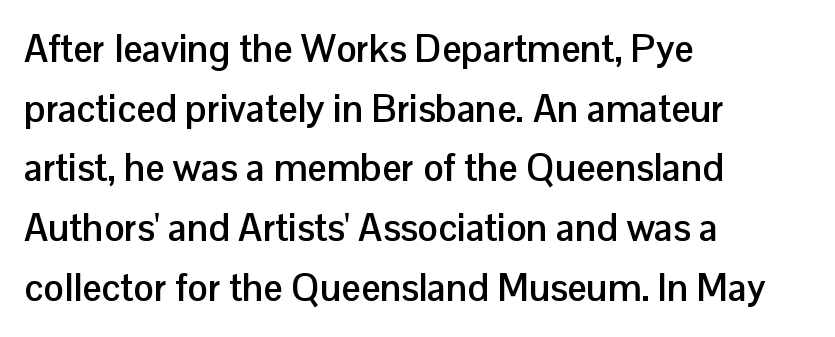
The image shows 38 px semibold sans-serif type, upright; set left-aligned, normal line spacing (1.57x), normal letter spacing, not underlined; low stroke contrast and a medium x-height.
